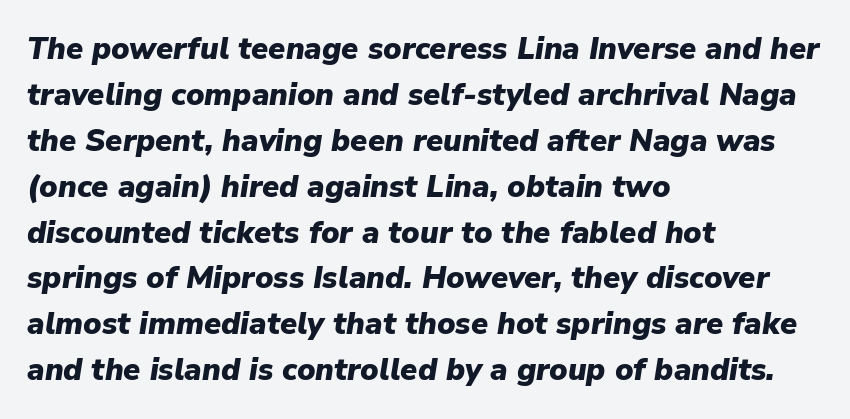
{"italic": "yes", "lean": "right", "slant_degrees": 9, "bold": "yes", "weight": "heavy", "width": "normal", "stroke_contrast": "low", "x_height": "medium", "monospaced": "no", "underline": "no", "align": "left", "line_spacing": "normal", "line_spacing_ratio": 1.48, "letter_spacing": "normal", "letter_spacing_em": 0.0, "glyph_px": 31}
